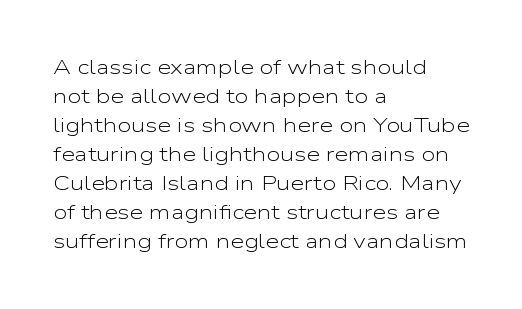
Beneath every word, the page is bare. Stems here are at most as thick as an everyday book face. When letters stand straight like this, we call the style roman or upright. This rendering leaves character spacing at its baseline value. The rendering uses a moderate line-height, typical for paragraphs.
